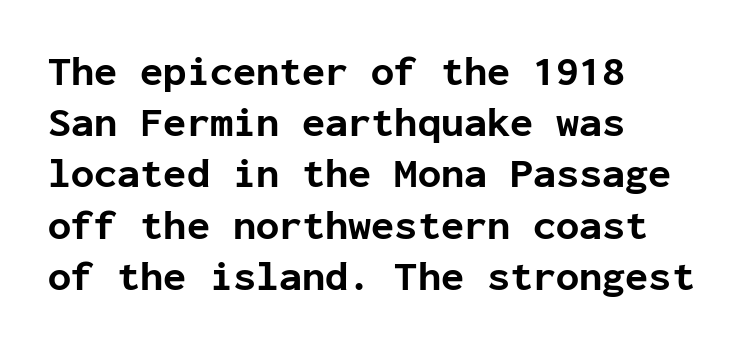
Has an underline been added? It has not. This sample is left-justified, so line endings fall wherever the words run out. It's the straight-up-and-down kind of type. The glyphs in this specimen are sans serif.
